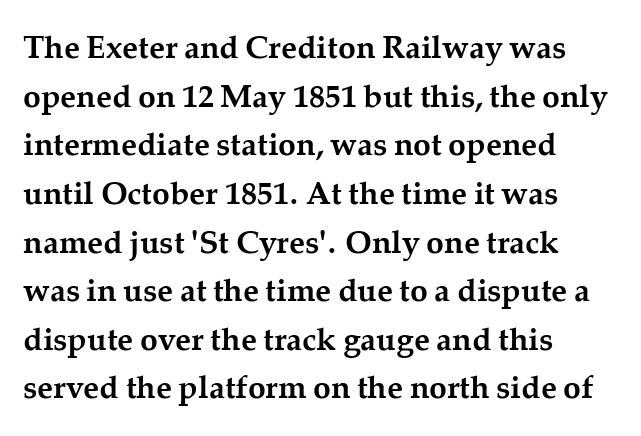
The words here are not underlined. These words are printed bold, with thick strokes throughout. The specimen reads as upright at a glance. The ragged edge is on the right, which tells us the setting is flush left. Students, observe: this is what conventionally led text looks like.
